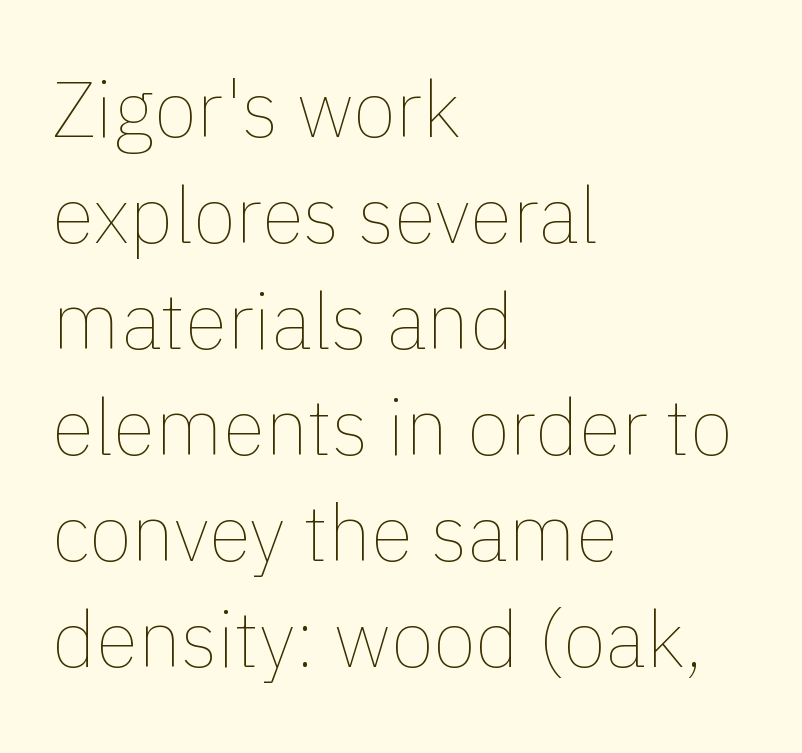
Think standard paragraph weight, or any step lighter than that. A bare baseline throughout the passage. Each word holds together tightly as a unit, with standard inter-letter gaps. This sample keeps an unexceptional amount of space between lines.
